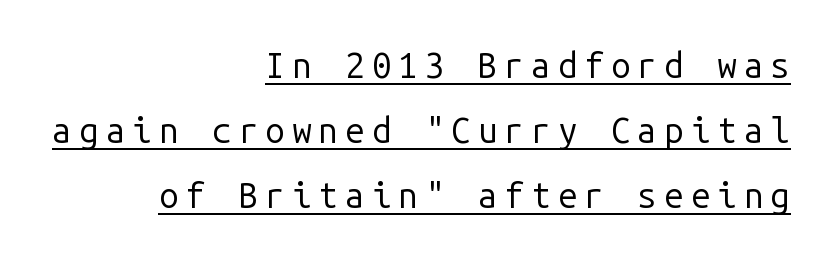
The image shows 35 px regular-weight sans-serif type, upright, monospaced; set right-aligned, line spacing 1.86x, unusually wide letter spacing (+0.2 em), underlined; low stroke contrast and a medium x-height.
